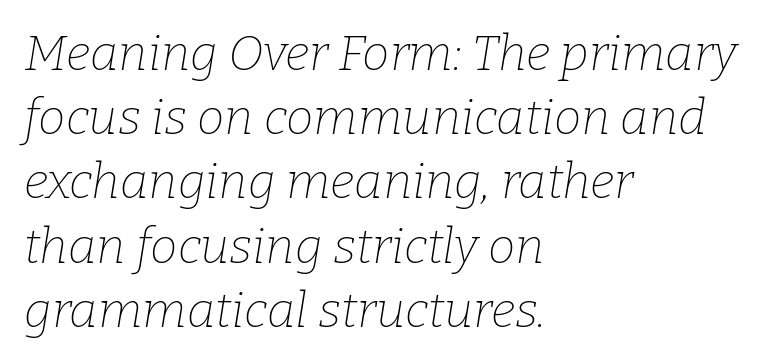
Unmarked baselines from the first word to the last. The text block is weighted toward the left margin, trailing off unevenly rightward. On a weight scale, this lands at 450 or below. The lines sit at an ordinary, default distance from one another.
